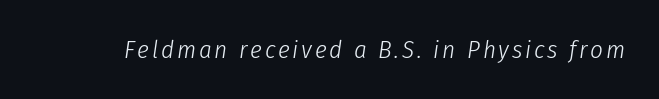
Beneath every word, the page is bare. A quiet, ordinary-to-light weight characterises the typeface. Yep, that's italic — everything's leaning.
